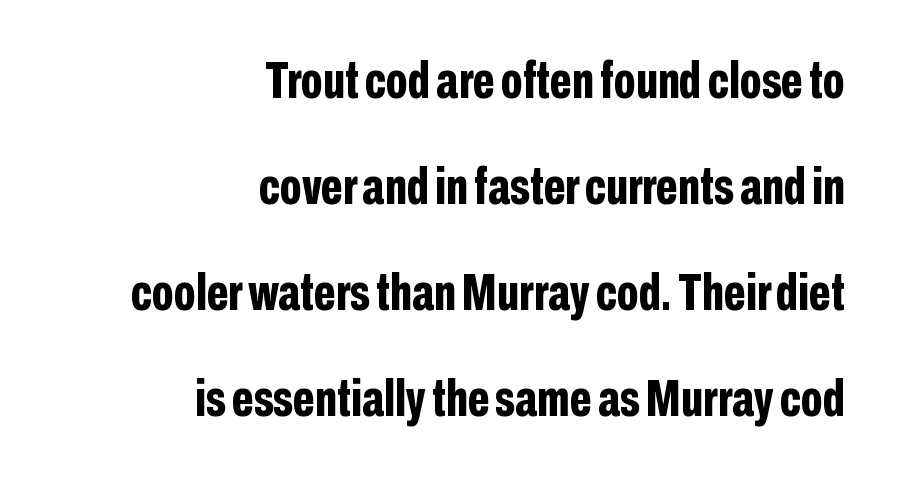
The image shows 52 px bold, condensed sans-serif type, upright; set right-aligned, loose line spacing (2.04x), normal letter spacing, not underlined; low stroke contrast and a medium x-height.
